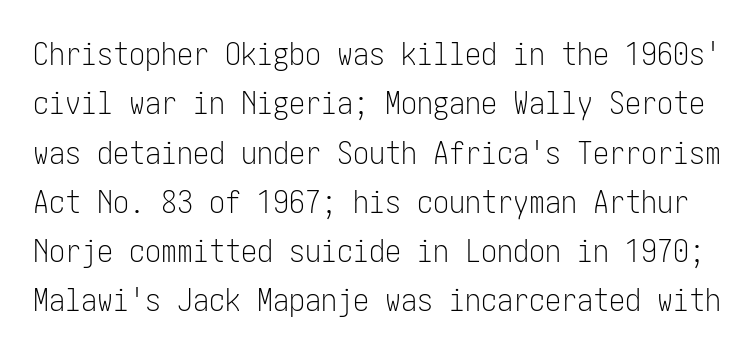
{"serif": "no", "italic": "no", "bold": "no", "weight": "light", "width": "condensed", "stroke_contrast": "low", "x_height": "medium", "underline": "no", "line_spacing": "normal", "line_spacing_ratio": 1.54, "letter_spacing": "normal", "letter_spacing_em": 0.0, "glyph_px": 32}
